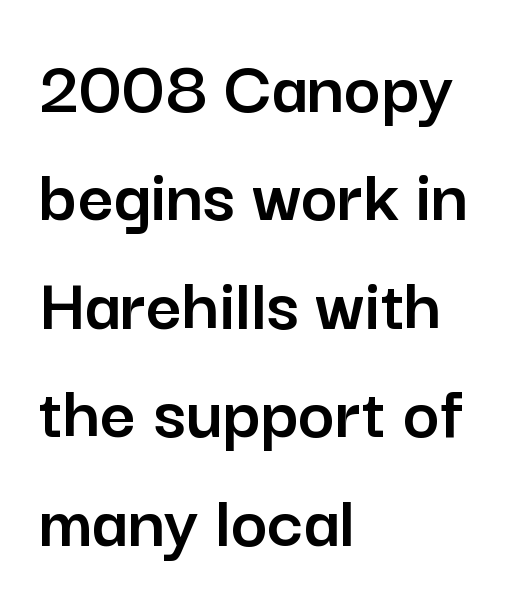
{"serif": "no", "italic": "no", "width": "normal", "stroke_contrast": "low", "x_height": "medium", "monospaced": "no", "underline": "no", "align": "left", "line_spacing": "normal", "line_spacing_ratio": 1.39, "letter_spacing": "normal", "letter_spacing_em": 0.0, "glyph_px": 78}
